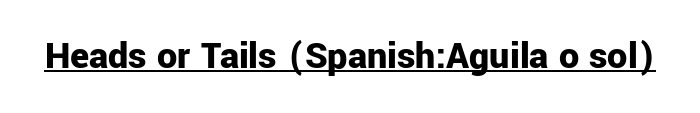
The image shows 40 px bold sans-serif type, upright; set normal letter spacing, underlined; low stroke contrast and a medium x-height.
